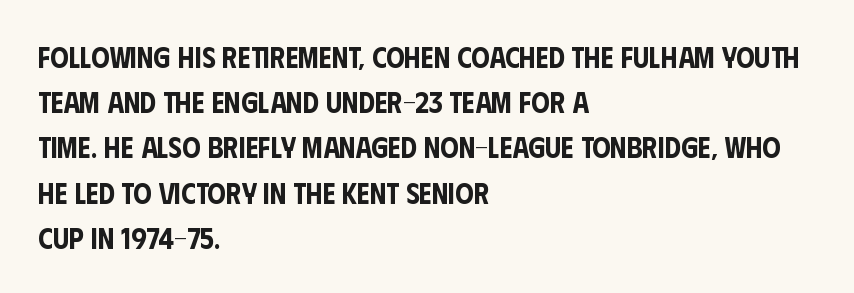
The strip under each line holds only bare page. Honestly, the letter spacing is just normal — you wouldn't notice it. Regarding leading, the lines here are spaced in the standard way. What kind of face is this? One without serifs — a sans. The letters stand upright; this is a roman face.
